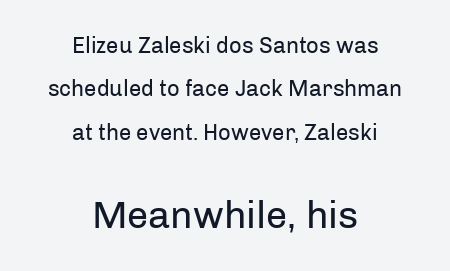
Q: Is the text bold? A: No.
Q: Is the text italic (slanted)? A: No, it is upright.
Q: Is the typeface a serif or a sans-serif typeface? A: Sans-serif.
Q: Is the text underlined? A: No.
Q: How is the paragraph aligned? A: Centered.
Q: Is the spacing between letters normal or unusually wide? A: Normal.
Q: Is the spacing between lines tight, normal or loose? A: Loose.
Q: Which block of text is set in a larger size, the first (top) or the second (bottom)? A: The second (bottom) one.
Q: Width (condensed, normal, or wide)? A: Normal.
Q: Stroke contrast? A: Low.
Q: x-height? A: Medium.
Q: Monospaced? A: No.
